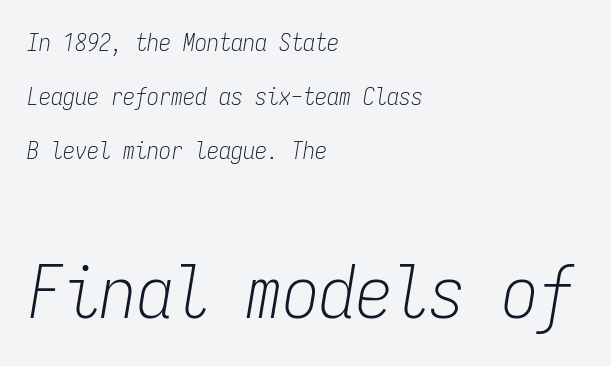
The image shows 73 px light, condensed type, italic (leaning right), monospaced; set left-aligned, loose line spacing (2.24x), normal letter spacing, not underlined; the second (bottom) block is 3.04x larger; low stroke contrast and a medium x-height.
